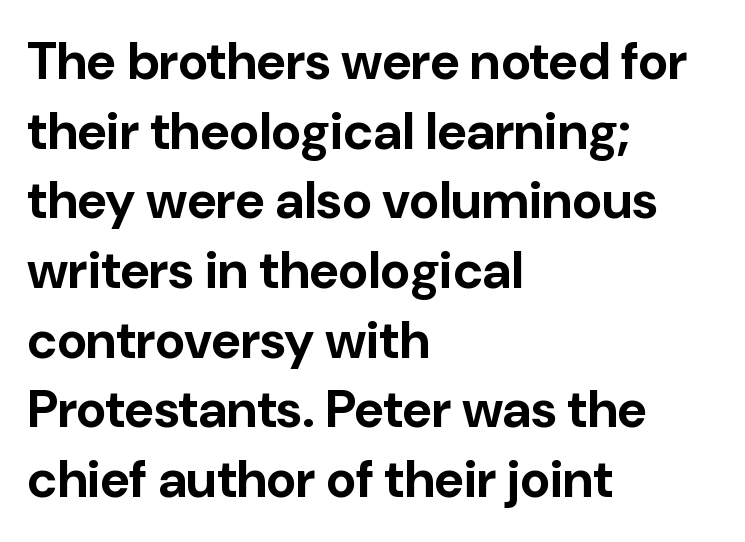
{"serif": "no", "italic": "no", "bold": "yes", "weight": "bold", "width": "normal", "stroke_contrast": "low", "x_height": "medium", "monospaced": "no", "underline": "no", "align": "left", "line_spacing": "normal", "line_spacing_ratio": 1.34, "letter_spacing": "normal", "letter_spacing_em": 0.0, "glyph_px": 52}
